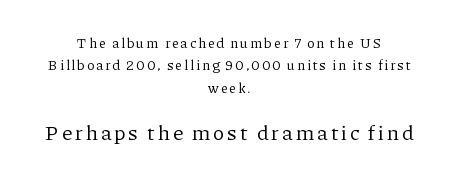
{"italic": "no", "bold": "no", "underline": "no", "align": "center", "line_spacing": "normal", "line_spacing_ratio": 1.59, "larger_block": "second", "size_ratio": 1.5, "glyph_px": 21}
